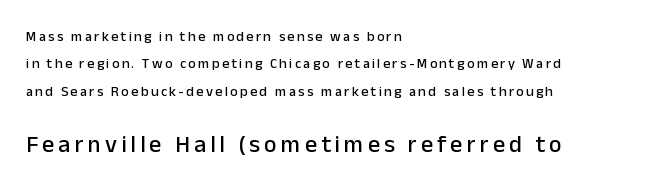
In CSS terms this would be text-align: left. Students, observe: this is what heavily led, spacious text looks like. It's the straight-up-and-down kind of type. Scale increases going downward across the two blocks. Unmarked baselines from the first word to the last.
